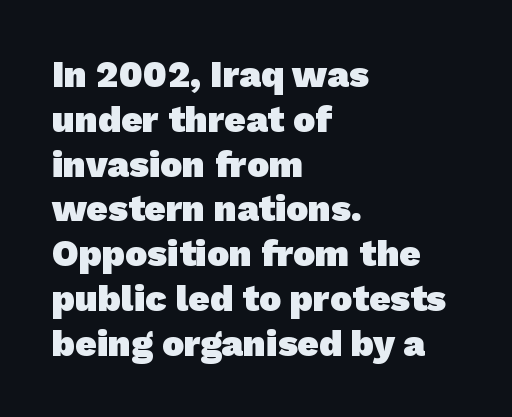
Strong, thick strokes mark this as bold type. This rendering employs a face without finishing strokes, i.e., a sans-serif. Words float on clear page, feet unadorned. No extra tracking has been applied to these lines. Each letter keeps its own natural width here, so spacing adapts to shape. Notice how the passage keeps a crisp vertical edge on the left only.
